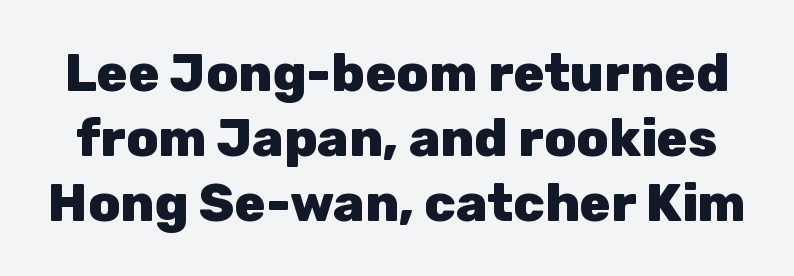
The image shows 52 px heavy sans-serif type, upright; set normal line spacing (1.25x), normal letter spacing, not underlined; low stroke contrast and a medium x-height.
